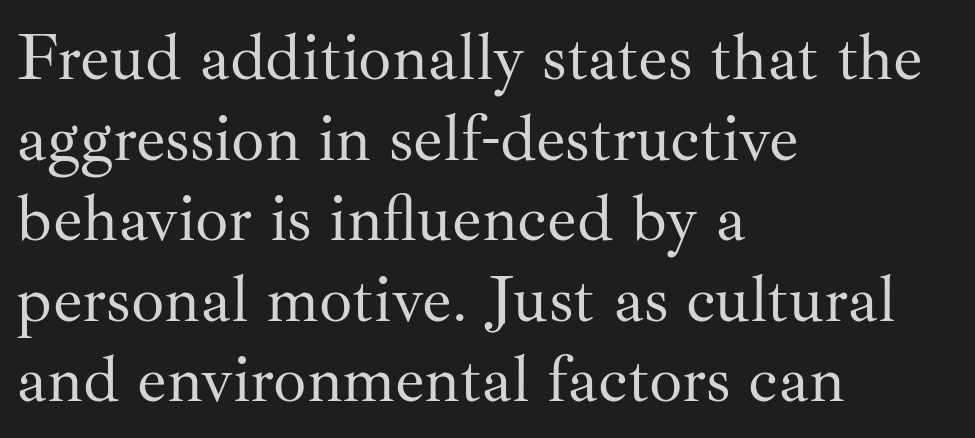
{"serif": "yes", "italic": "no", "bold": "no", "weight": "regular", "width": "normal", "stroke_contrast": "medium", "x_height": "small", "monospaced": "no", "underline": "no", "align": "left", "line_spacing_ratio": 1.22, "letter_spacing": "normal", "letter_spacing_em": 0.0, "glyph_px": 66}
